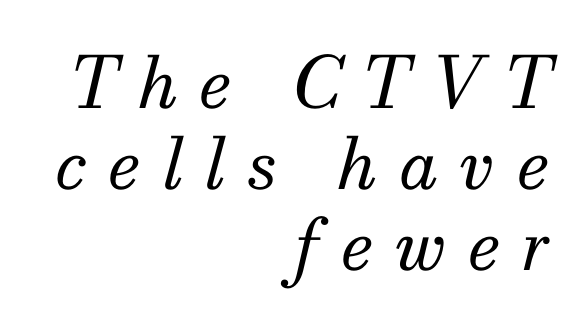
The image shows 71 px regular-weight serif type, italic (leaning right); set right-aligned, tight line spacing (1.14x), unusually wide letter spacing (+0.3 em), not underlined; medium stroke contrast and a small x-height.
